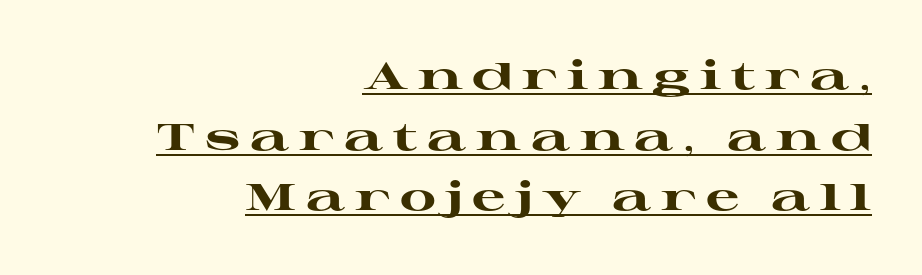
{"serif": "yes", "italic": "no", "bold": "yes", "weight": "heavy", "width": "wide", "stroke_contrast": "high", "x_height": "medium", "monospaced": "no", "underline": "yes", "align": "right", "line_spacing": "normal", "line_spacing_ratio": 1.64, "letter_spacing": "wide", "letter_spacing_em": 0.26, "glyph_px": 37}
